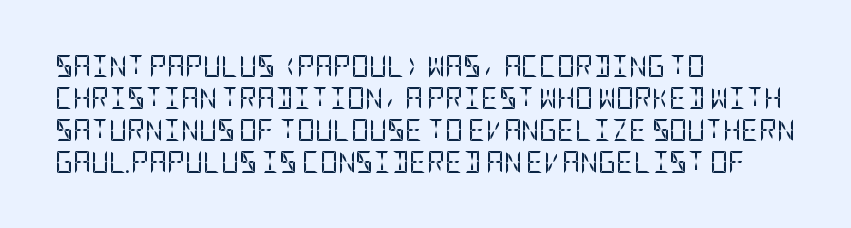
Q: Is the text bold? A: No.
Q: Is the text italic (slanted)? A: No, it is upright.
Q: Is the text underlined? A: No.
Q: How is the paragraph aligned? A: Left-aligned.
Q: Is the spacing between letters normal or unusually wide? A: Normal.
Q: Is the spacing between lines tight, normal or loose? A: Normal.
